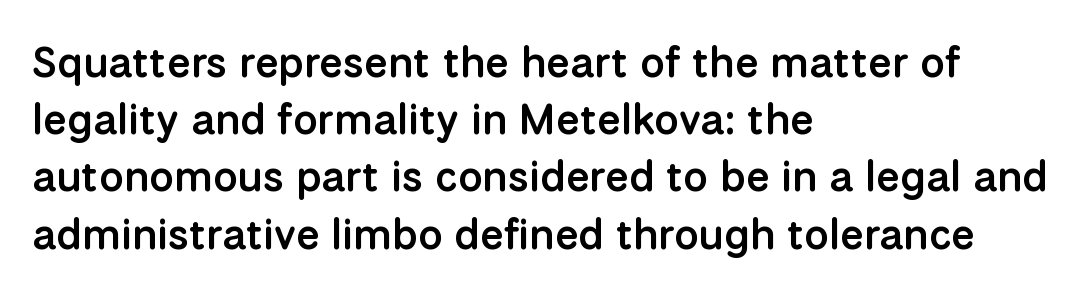
Evenly set lines give the paragraph a standard silhouette. These lines are composed in type without serifs. You could call the tracking neutral — neither tight nor loose. This is moderately heavy type, rendered in semibold. The face used here is proportionally spaced, like ordinary book or web type. Check the space under the baseline: it is left empty.
